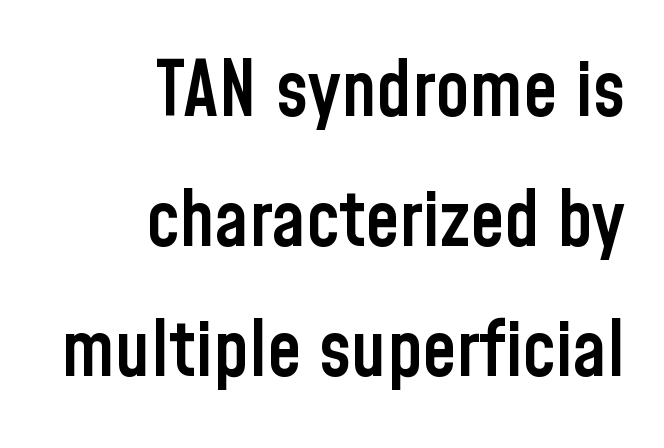
Does extra space separate the letters? No, they use regular spacing. The type family on display is of the sans-serif kind. The gap between lines stays unmarked. Firm but not heavy-handed strokes: this text is semibold.
